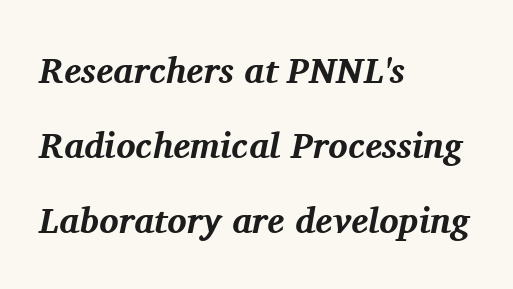
The image shows 36 px bold serif type, italic (leaning right); set left-aligned, loose line spacing (2.09x), normal letter spacing, not underlined; medium stroke contrast and a medium x-height.
